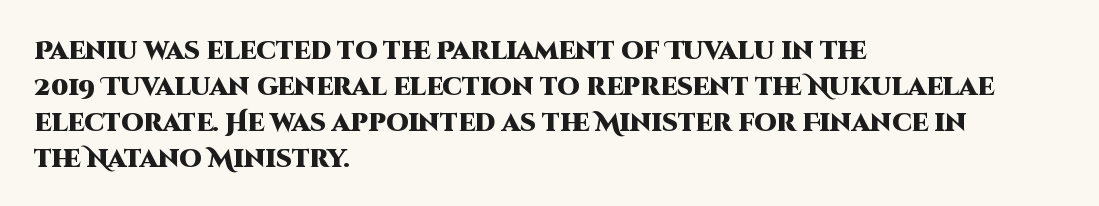
Nope, not italic — everything's standing straight. A normal amount of white space separates one row of letters from the next. Pretty heavy lettering here — definitely bold. Line starts are locked; line ends wander. Tracking here is standard; glyphs follow each other at the usual distance. Decoration check: the copy has no underline.
